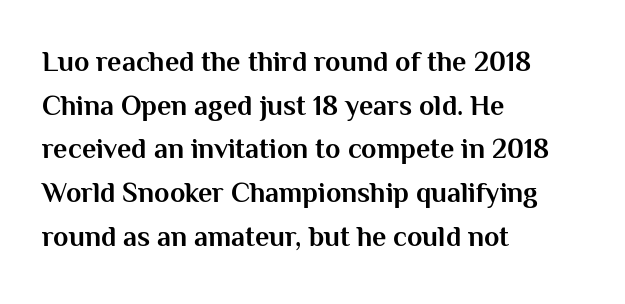
The area under the type is left untouched. Upright lettering throughout. Looks like regular typesetting: each glyph gets only the width it needs. The text was rendered using a sans face with plain stroke endings. One-word summary of the alignment: left. The letterforms sit shoulder to shoulder at normal distance.
